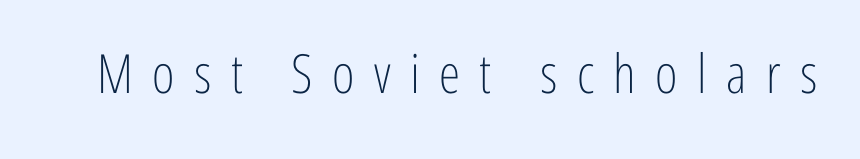
The image shows 54 px light, condensed sans-serif type, upright; set unusually wide letter spacing (+0.36 em), not underlined; low stroke contrast and a medium x-height.
